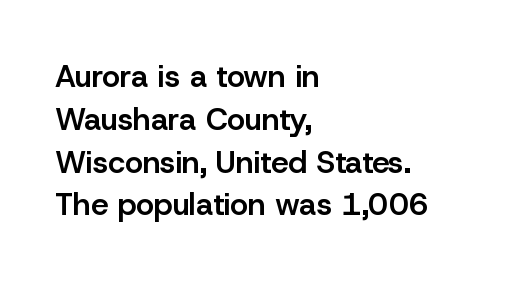
{"serif": "no", "italic": "no", "bold": "semi", "weight": "semibold", "width": "normal", "stroke_contrast": "low", "x_height": "medium", "monospaced": "no", "underline": "no", "align": "left", "line_spacing": "normal", "line_spacing_ratio": 1.38, "letter_spacing": "normal", "letter_spacing_em": 0.0, "glyph_px": 31}
